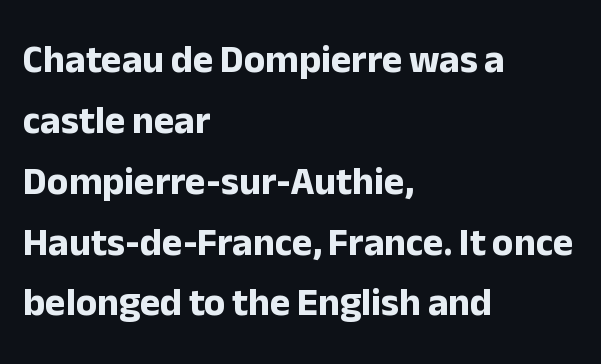
The rendering uses a bold face; every stroke is thick and dark. Proportional: the letters do not fall into vertical columns. The leading is moderate, giving the passage an even texture. No extra tracking has been applied to these lines. Stroke terminals: plain, sans-serif. A bare baseline throughout the passage.
